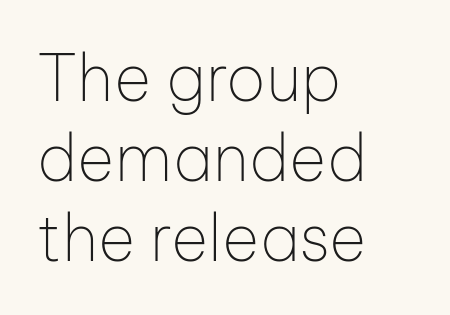
The image shows 64 px thin sans-serif type, upright; set left-aligned, normal line spacing (1.25x), normal letter spacing, not underlined; low stroke contrast and a medium x-height.
